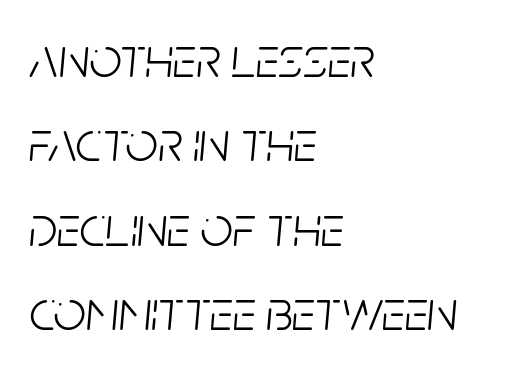
The image shows 57 px light, condensed type, italic (leaning right); set left-aligned, normal line spacing (1.48x), normal letter spacing, not underlined; low stroke contrast and a large x-height.
